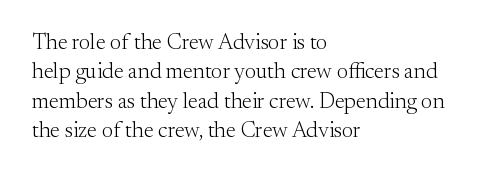
Q: Is the text bold? A: No.
Q: Is the text italic (slanted)? A: No, it is upright.
Q: Is the text underlined? A: No.
Q: How is the paragraph aligned? A: Left-aligned.
Q: Is the spacing between letters normal or unusually wide? A: Normal.
Q: Is the spacing between lines tight, normal or loose? A: Normal.
